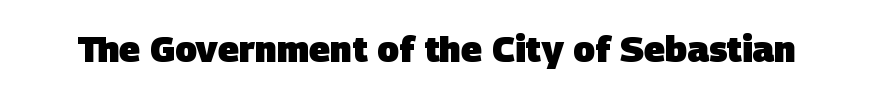
Q: Is the text bold? A: Yes.
Q: Is the typeface a serif or a sans-serif typeface? A: Sans-serif.
Q: Is the text underlined? A: No.
Q: Is the spacing between letters normal or unusually wide? A: Normal.
Q: Width (condensed, normal, or wide)? A: Normal.
Q: Stroke contrast? A: Low.
Q: x-height? A: Large.
Q: Monospaced? A: No.
